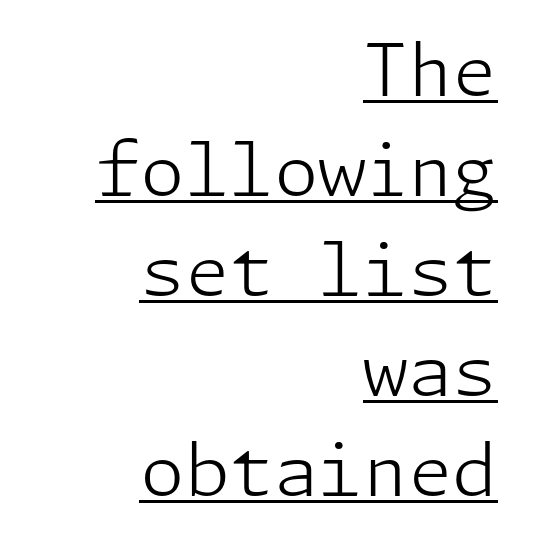
The image shows 72 px light sans-serif type, upright; set right-aligned, normal line spacing (1.39x), normal letter spacing, underlined; low stroke contrast and a medium x-height.
